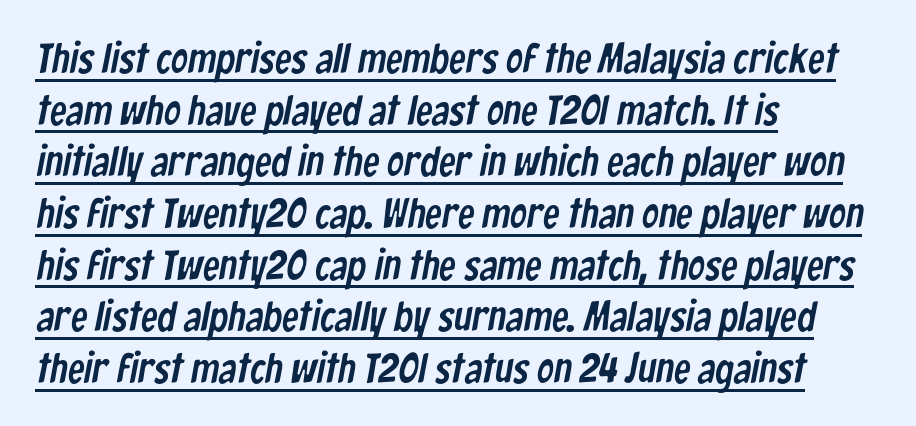
Q: Is the typeface a serif or a sans-serif typeface? A: Sans-serif.
Q: Is the text underlined? A: Yes.
Q: How is the paragraph aligned? A: Left-aligned.
Q: Is the spacing between letters normal or unusually wide? A: Normal.
Q: Width (condensed, normal, or wide)? A: Condensed.
Q: Stroke contrast? A: Low.
Q: x-height? A: Medium.
Q: Monospaced? A: No.
